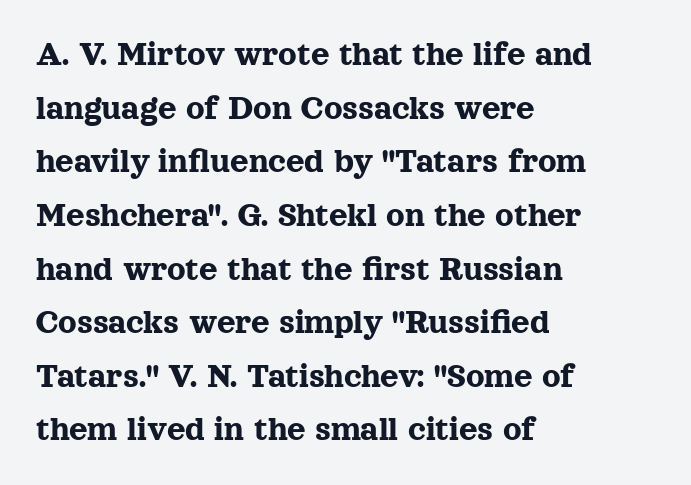
Type style note: has serifs. These lines were composed using upright roman letters. The letters advance in unequal steps, a hallmark of proportional type. The baseline area is clear. The passage shown stacks its lines at a standard gap. The typesetter chose a ragged-right arrangement here.
